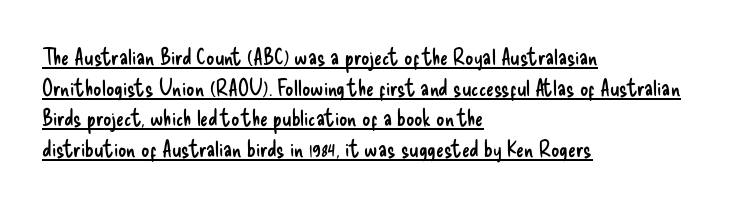
The image shows 23 px text type, upright; set left-aligned, normal line spacing (1.33x), normal letter spacing, underlined.
